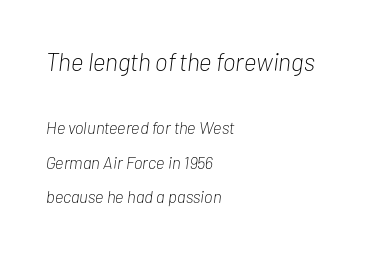
Q: Is the text bold? A: No.
Q: Is the text italic (slanted)? A: Yes, it leans right by about 7 degrees.
Q: Is the text underlined? A: No.
Q: How is the paragraph aligned? A: Left-aligned.
Q: Is the spacing between letters normal or unusually wide? A: Normal.
Q: Is the spacing between lines tight, normal or loose? A: Loose.
Q: Which block of text is set in a larger size, the first (top) or the second (bottom)? A: The first (top) one.
